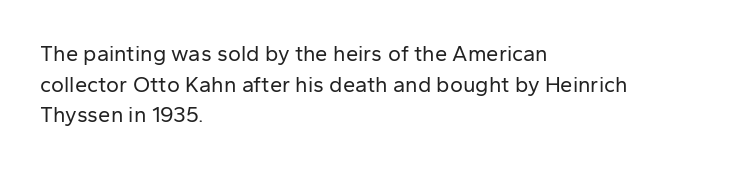
{"italic": "no", "bold": "no", "underline": "no", "align": "left", "line_spacing": "normal", "line_spacing_ratio": 1.39, "letter_spacing": "normal", "letter_spacing_em": 0.0, "glyph_px": 22}
